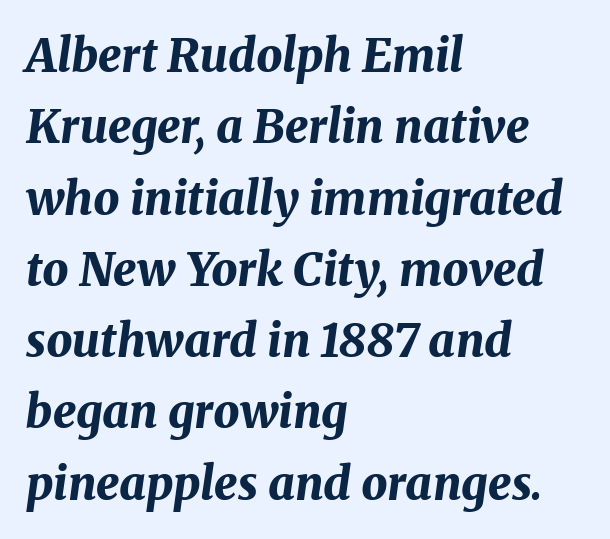
Q: Is the text bold? A: Yes.
Q: Is the text italic (slanted)? A: Yes, it leans right by about 8 degrees.
Q: Is the text underlined? A: No.
Q: How is the paragraph aligned? A: Left-aligned.
Q: Is the spacing between letters normal or unusually wide? A: Normal.
Q: Is the spacing between lines tight, normal or loose? A: Normal.
Q: Width (condensed, normal, or wide)? A: Normal.
Q: Stroke contrast? A: Medium.
Q: x-height? A: Medium.
Q: Monospaced? A: No.
